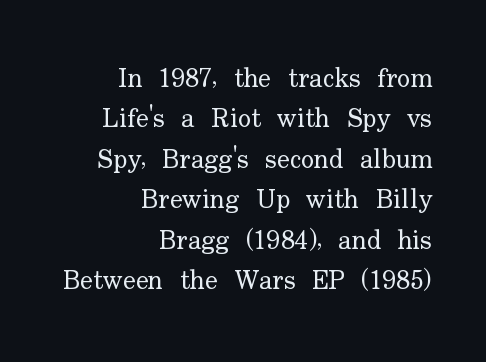
The image shows 27 px text type, upright; set right-aligned, normal line spacing (1.5x), normal letter spacing, not underlined.
